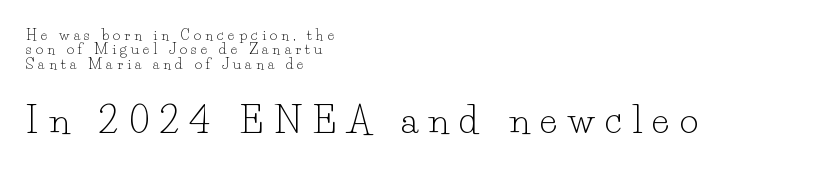
This is the regular roman posture of the typeface. Looks like regular typesetting: each glyph gets only the width it needs. The rendering enlarges the type as you move from the upper chunk to the lower. The vertical gap from one line to the next is small. You can tell from the footed stems that serif type was used.
